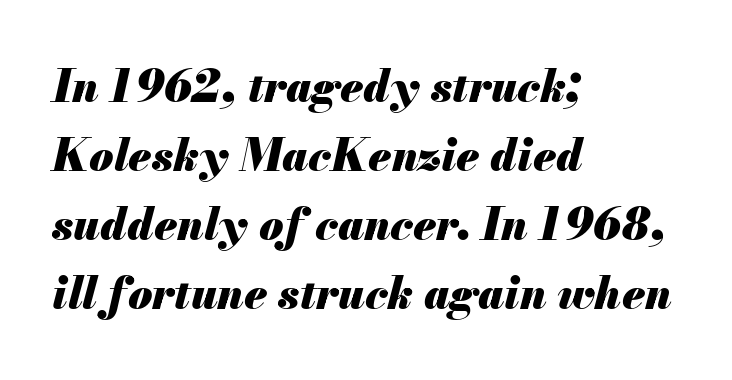
{"italic": "yes", "lean": "right", "slant_degrees": 13, "bold": "yes", "weight": "heavy", "width": "normal", "stroke_contrast": "medium", "x_height": "small", "monospaced": "no", "underline": "no", "align": "left", "line_spacing": "normal", "line_spacing_ratio": 1.57, "letter_spacing": "normal", "letter_spacing_em": 0.0, "glyph_px": 44}
